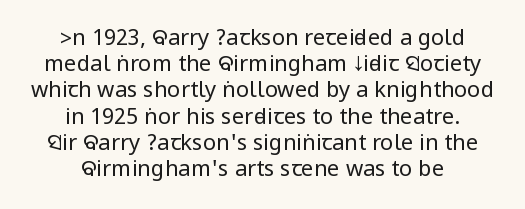
{"italic": "no", "bold": "no", "underline": "no", "align": "center", "line_spacing_ratio": 1.19, "letter_spacing": "normal", "letter_spacing_em": 0.0, "glyph_px": 22}
